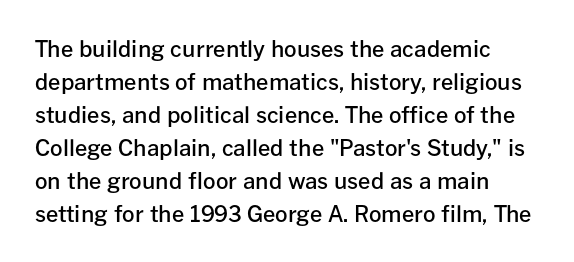
Words appear dense and cohesive because spacing is normal. The line-height multiplier appears to be the usual default. The zone under the glyphs is completely vacant. A fair bit of extra ink — the face is semibold, not bold. These lines were composed using upright roman letters.
